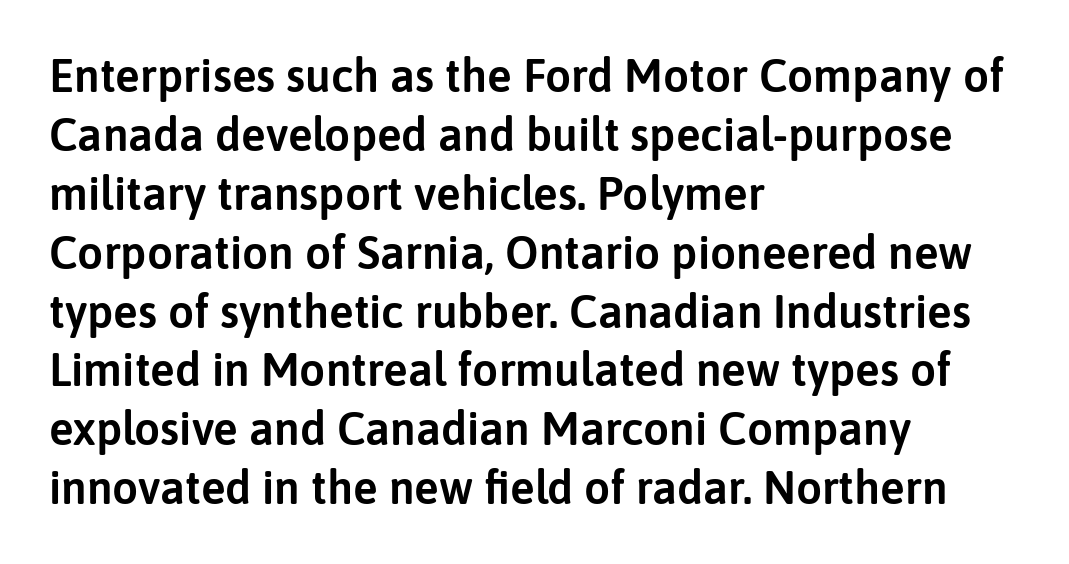
Q: Is the text italic (slanted)? A: No, it is upright.
Q: Is the typeface a serif or a sans-serif typeface? A: Sans-serif.
Q: Is the text underlined? A: No.
Q: How is the paragraph aligned? A: Left-aligned.
Q: Is the spacing between letters normal or unusually wide? A: Normal.
Q: Is the spacing between lines tight, normal or loose? A: Normal.
Q: Width (condensed, normal, or wide)? A: Normal.
Q: Stroke contrast? A: Low.
Q: x-height? A: Medium.
Q: Monospaced? A: No.
